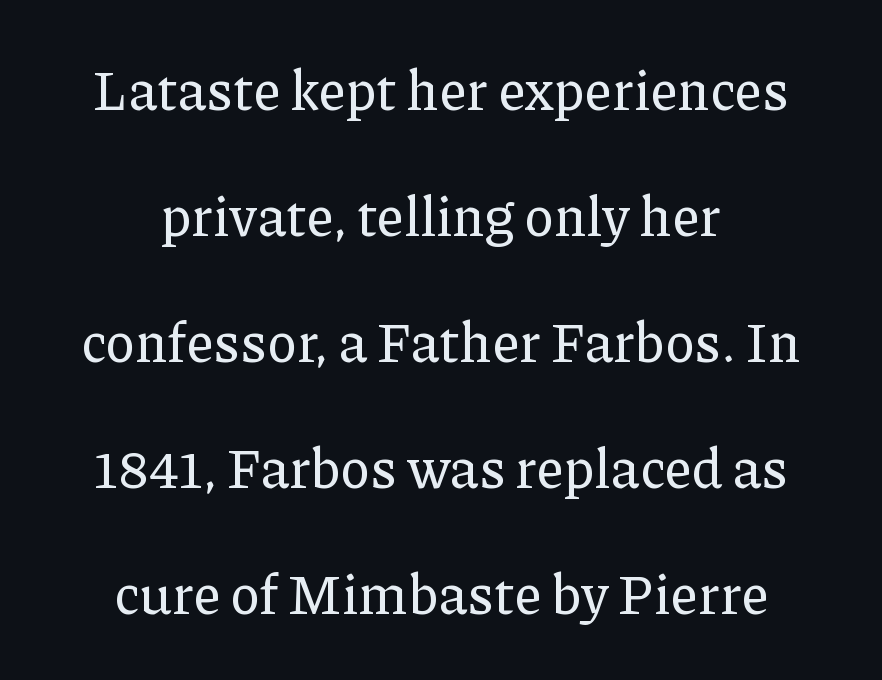
The image shows 55 px serif type, upright; set centered, loose line spacing (2.29x), normal letter spacing, not underlined; low stroke contrast and a medium x-height.
